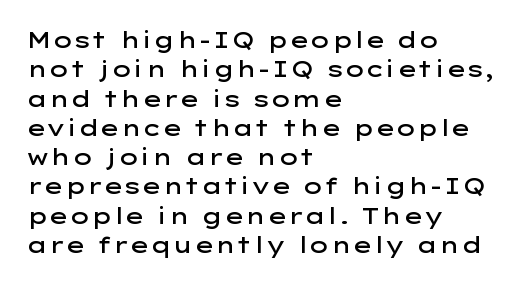
The image shows 22 px text type, upright; set left-aligned, normal line spacing (1.33x), normal letter spacing, not underlined.
